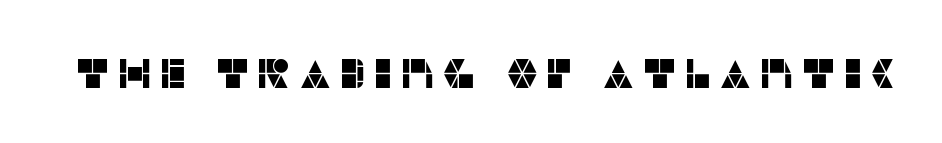
Is there any slant? The stems are plumb. Character widths vary here, with narrow letters taking less room than wide ones. Nobody drew a line under any word here. Grotesque or geometric, the face here clearly has no serifs.
